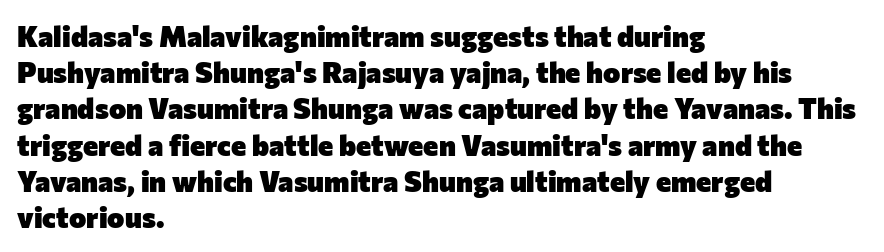
Q: Is the text bold? A: Yes.
Q: Is the text italic (slanted)? A: No, it is upright.
Q: Is the typeface a serif or a sans-serif typeface? A: Sans-serif.
Q: Is the text underlined? A: No.
Q: How is the paragraph aligned? A: Left-aligned.
Q: Is the spacing between letters normal or unusually wide? A: Normal.
Q: Is the spacing between lines tight, normal or loose? A: Normal.
Q: Width (condensed, normal, or wide)? A: Normal.
Q: Stroke contrast? A: Low.
Q: x-height? A: Medium.
Q: Monospaced? A: No.
